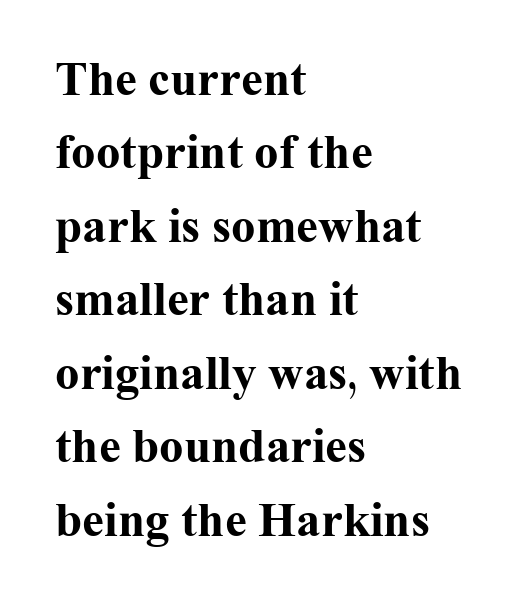
{"serif": "yes", "italic": "no", "bold": "yes", "weight": "bold", "width": "normal", "stroke_contrast": "medium", "x_height": "medium", "monospaced": "no", "underline": "no", "align": "left", "line_spacing": "normal", "line_spacing_ratio": 1.5, "letter_spacing": "normal", "letter_spacing_em": 0.0, "glyph_px": 49}
